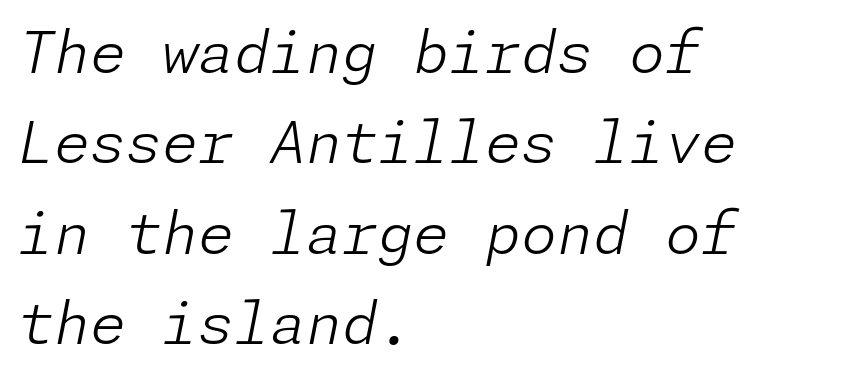
The strip under each line holds only bare page. Unbolded letterforms with no extra heft. Letter spacing: default. The designer left line spacing at the default. Slanted lettering throughout. The passage is arranged the way most books set body copy — flush left.
